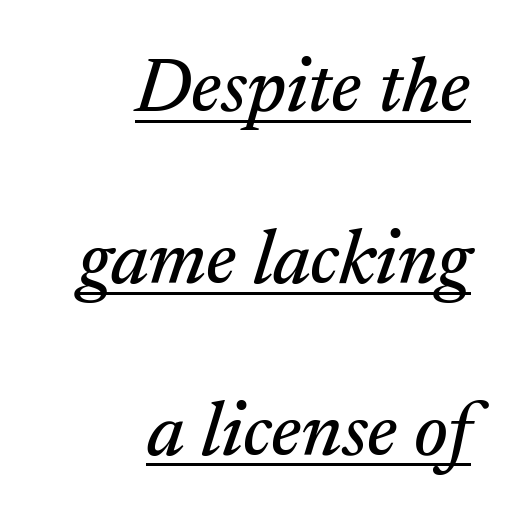
{"serif": "yes", "italic": "yes", "lean": "right", "slant_degrees": 17, "width": "normal", "stroke_contrast": "medium", "x_height": "medium", "monospaced": "no", "underline": "yes", "align": "right", "line_spacing": "loose", "line_spacing_ratio": 2.26, "letter_spacing": "normal", "letter_spacing_em": 0.0, "glyph_px": 76}
